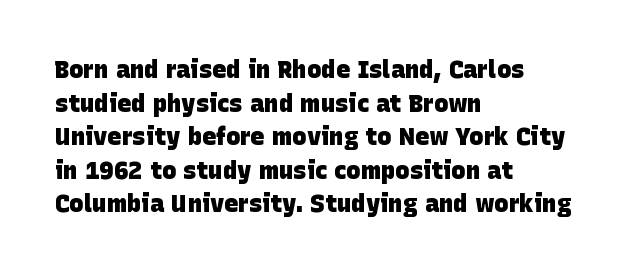
The image shows 24 px bold type; set left-aligned, normal line spacing (1.4x), normal letter spacing, not underlined.
